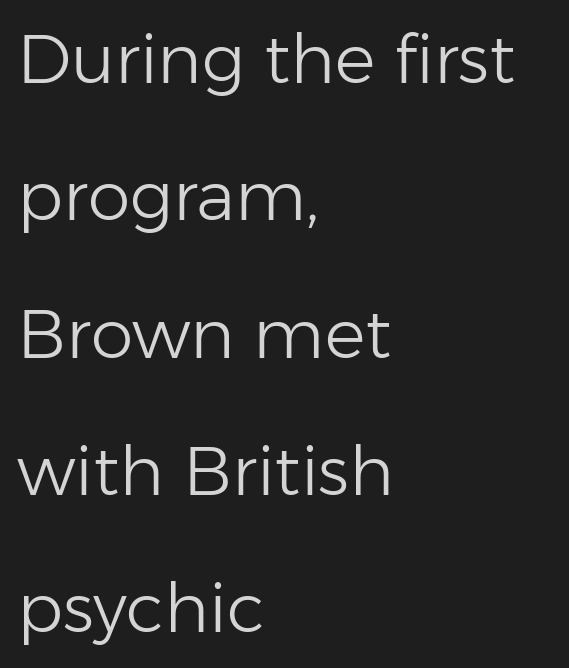
Compared with a typical body face, this is equally light or lighter still. This is sans-serif lettering, the kind often seen on screens and signage. The letterforms sit shoulder to shoulder at normal distance. No word sits above an underline.
